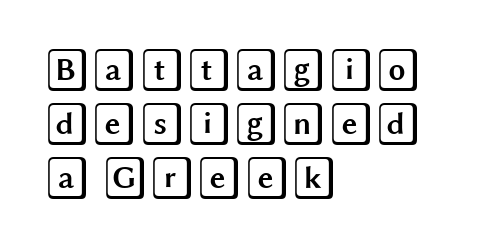
The image shows 43 px wide type, upright; set left-aligned, normal line spacing (1.26x), normal letter spacing, not underlined; a large x-height.
